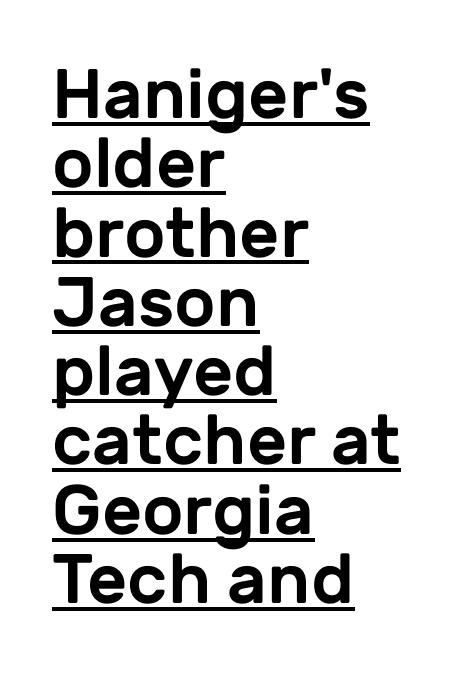
The image shows 70 px sans-serif type, upright; set left-aligned, tight line spacing (0.99x), normal letter spacing, underlined; low stroke contrast and a medium x-height.
